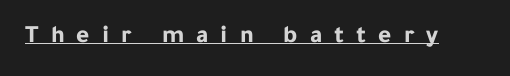
The image shows 25 px bold type, upright; set unusually wide letter spacing (+0.48 em), underlined.
